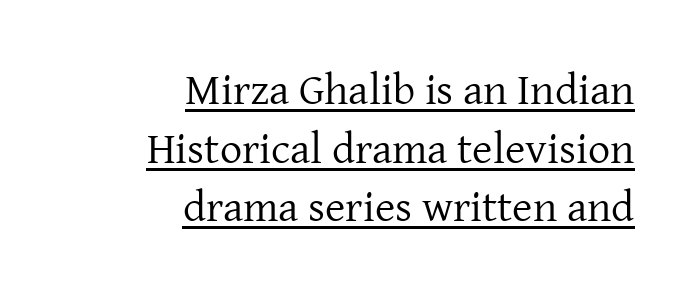
Short and long lines alike share a common ending point at right. The letters carry serifs — small finishing strokes at the ends of their stems. Nope, not italic — everything's standing straight. Notice how a bar underscores the lettering throughout. Successive baselines arrive at the customary interval.
